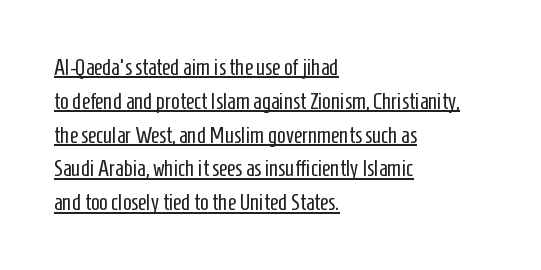
Spacing between characters is what you'd get straight out of the box. In terms of posture, this sample is upright. One-word summary of the alignment: left. This reads as an unemphasized weight, regular at the heaviest.
